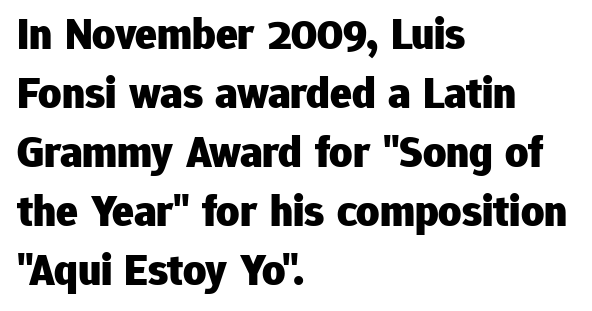
Q: Is the text bold? A: Yes.
Q: Is the text italic (slanted)? A: No, it is upright.
Q: Is the typeface a serif or a sans-serif typeface? A: Sans-serif.
Q: Is the text underlined? A: No.
Q: How is the paragraph aligned? A: Left-aligned.
Q: Is the spacing between letters normal or unusually wide? A: Normal.
Q: Is the spacing between lines tight, normal or loose? A: Normal.
Q: Width (condensed, normal, or wide)? A: Normal.
Q: Stroke contrast? A: Low.
Q: x-height? A: Medium.
Q: Monospaced? A: No.
